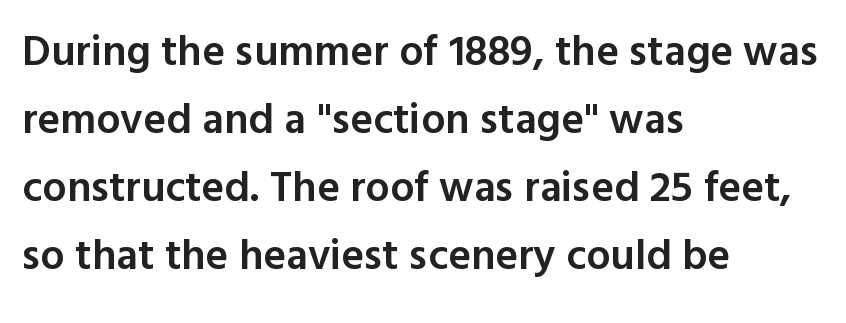
The image shows 43 px semibold sans-serif type, upright; set left-aligned, normal line spacing (1.58x), normal letter spacing, not underlined; a medium x-height.
